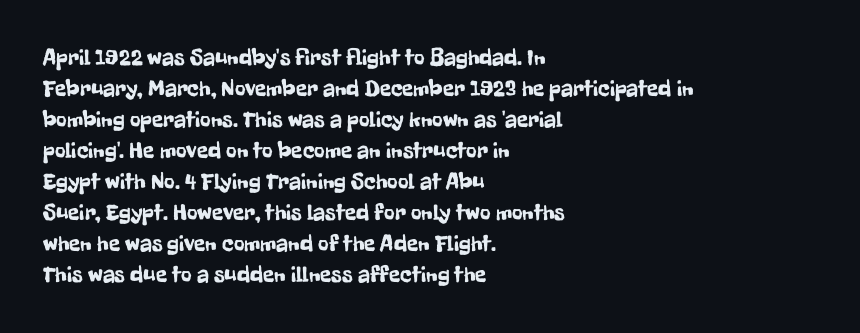
The image shows 23 px text type, upright; set left-aligned, normal line spacing (1.35x), normal letter spacing, not underlined.
